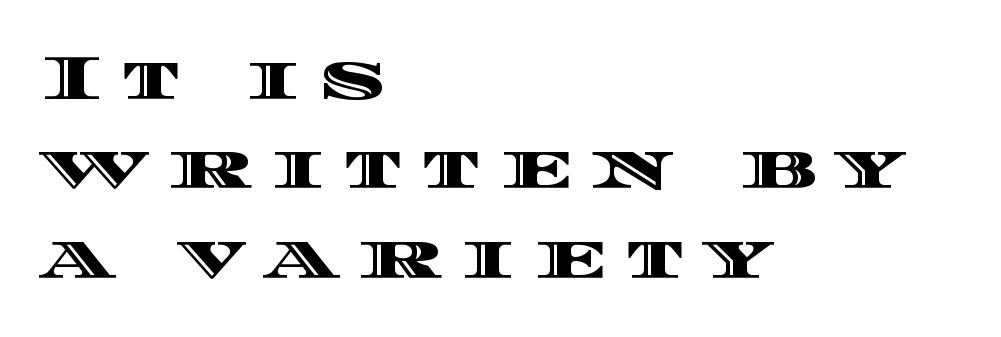
{"italic": "no", "width": "wide", "x_height": "large", "monospaced": "no", "underline": "no", "align": "left", "line_spacing": "normal", "line_spacing_ratio": 1.42, "letter_spacing": "wide", "letter_spacing_em": 0.28, "glyph_px": 63}
